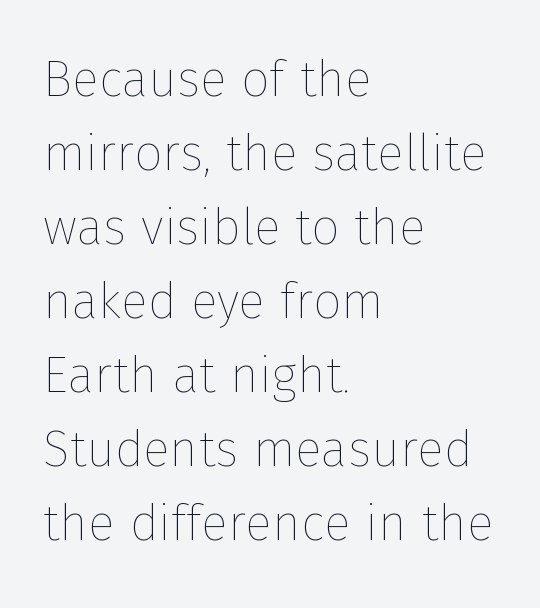
{"italic": "no", "bold": "no", "weight": "thin", "width": "normal", "stroke_contrast": "low", "x_height": "medium", "monospaced": "no", "underline": "no", "align": "left", "line_spacing": "normal", "line_spacing_ratio": 1.48, "letter_spacing": "normal", "letter_spacing_em": 0.0, "glyph_px": 50}
